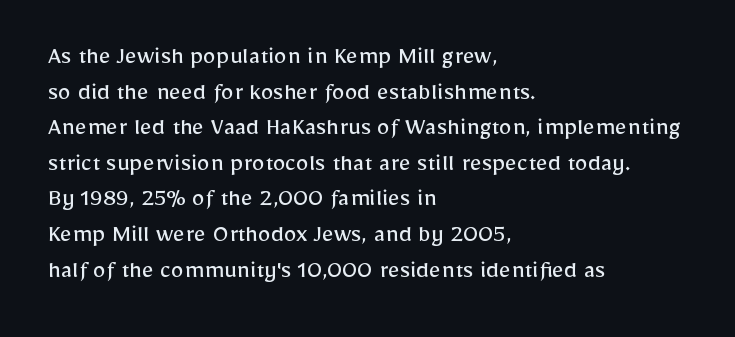
The image shows 26 px text type, upright; set left-aligned, normal line spacing (1.37x), normal letter spacing, not underlined.
